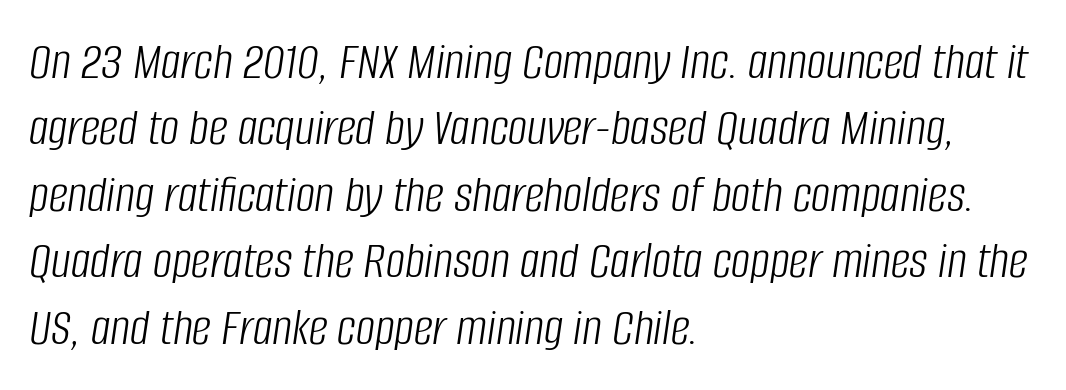
Q: Is the text bold? A: No.
Q: Is the text italic (slanted)? A: Yes, it leans right by about 8 degrees.
Q: Is the text underlined? A: No.
Q: How is the paragraph aligned? A: Left-aligned.
Q: Is the spacing between letters normal or unusually wide? A: Normal.
Q: Width (condensed, normal, or wide)? A: Condensed.
Q: Stroke contrast? A: Low.
Q: x-height? A: Large.
Q: Monospaced? A: No.
